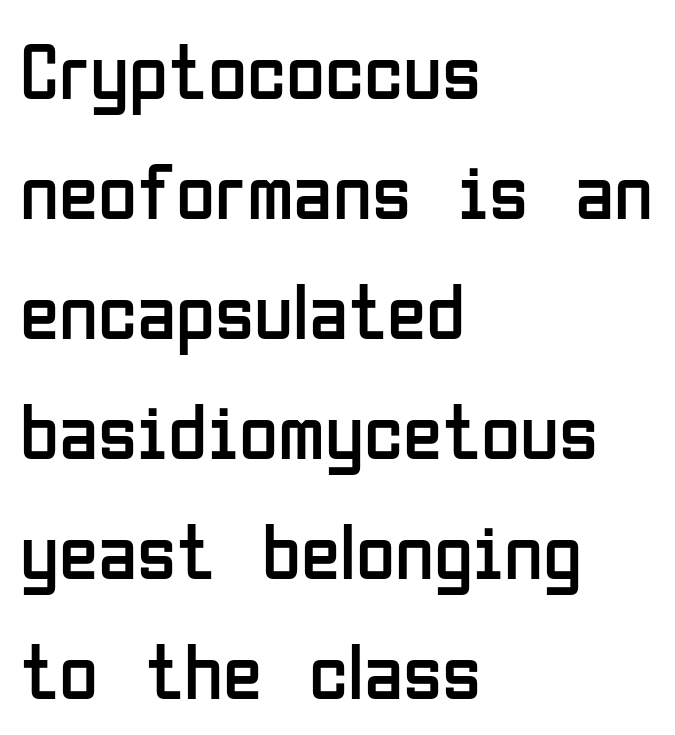
{"serif": "no", "italic": "no", "bold": "no", "weight": "regular", "width": "condensed", "stroke_contrast": "low", "x_height": "medium", "monospaced": "no", "underline": "no", "align": "left", "line_spacing": "normal", "line_spacing_ratio": 1.5, "letter_spacing": "normal", "letter_spacing_em": 0.0, "glyph_px": 80}
